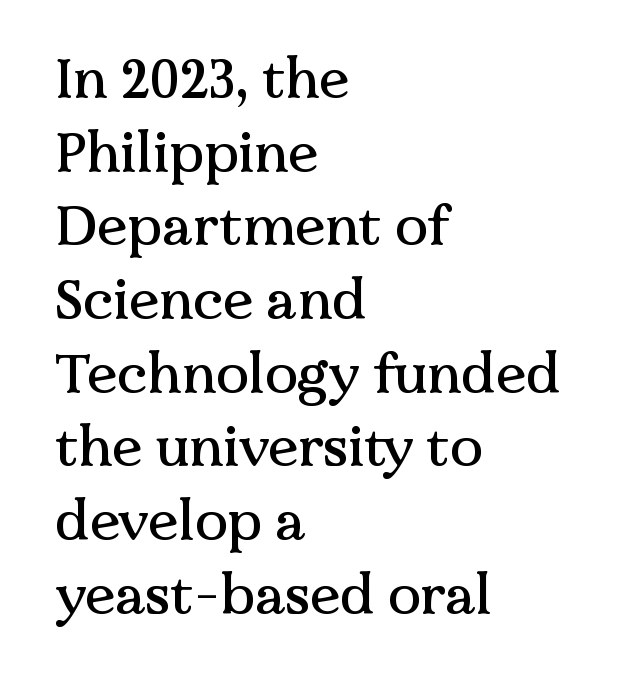
Default kerning and tracking; the words read as compact shapes. Here the designer chose a conventional face with non-uniform glyph widths. This is serif lettering, the kind often seen in printed books. Every character sits straight up, as roman type does. Leading matches the norm, producing a regular column.
